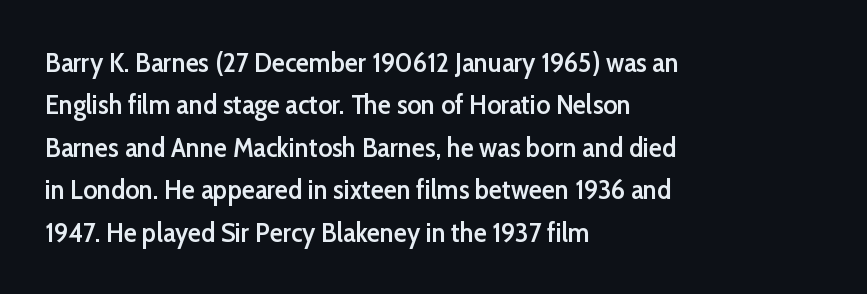
Q: Is the text bold? A: Semi-bold.
Q: Is the text italic (slanted)? A: No, it is upright.
Q: Is the text underlined? A: No.
Q: How is the paragraph aligned? A: Left-aligned.
Q: Is the spacing between letters normal or unusually wide? A: Normal.
Q: Is the spacing between lines tight, normal or loose? A: Normal.
